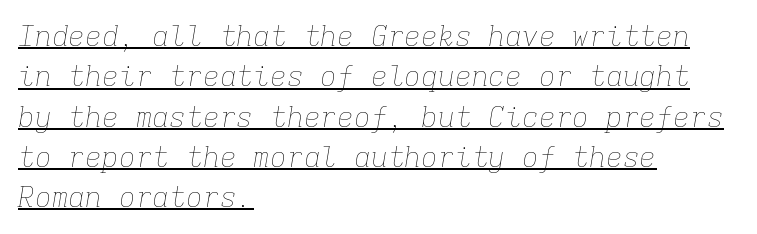
Students, note that the glyphs here touch the page at normal intervals. There's an unmistakable incline to the writing here. Stems here are at most as thick as an everyday book face. Think of a typewriter: that constant character pitch is what you see here.
